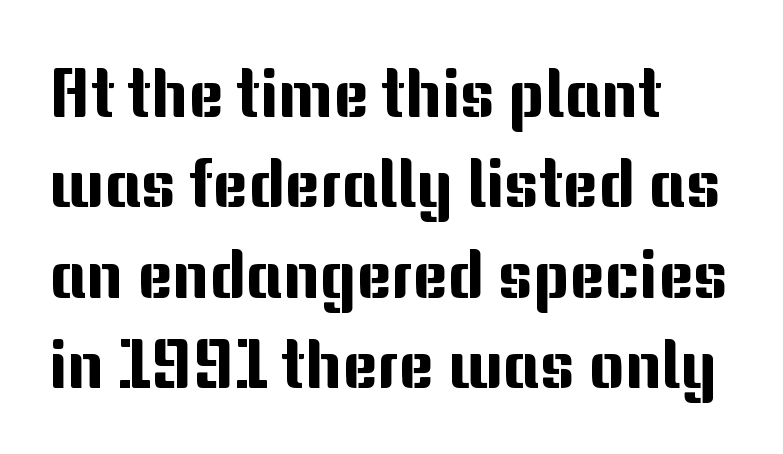
Q: Is the text italic (slanted)? A: No, it is upright.
Q: Is the typeface a serif or a sans-serif typeface? A: Sans-serif.
Q: Is the text underlined? A: No.
Q: How is the paragraph aligned? A: Left-aligned.
Q: Is the spacing between letters normal or unusually wide? A: Normal.
Q: Is the spacing between lines tight, normal or loose? A: Normal.
Q: Width (condensed, normal, or wide)? A: Normal.
Q: Stroke contrast? A: Medium.
Q: x-height? A: Medium.
Q: Monospaced? A: No.
